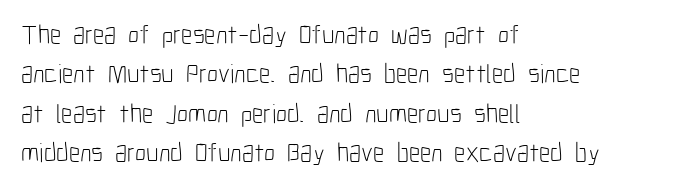
Quick note: not italic, upright. Is the stroke heavy? The answer is a plain regular-or-lighter. The setting favours the left margin, as ordinary paragraphs usually do. Has an underline been added? It has not. Tracking here is standard; glyphs follow each other at the usual distance. Line spacing here is normal.
